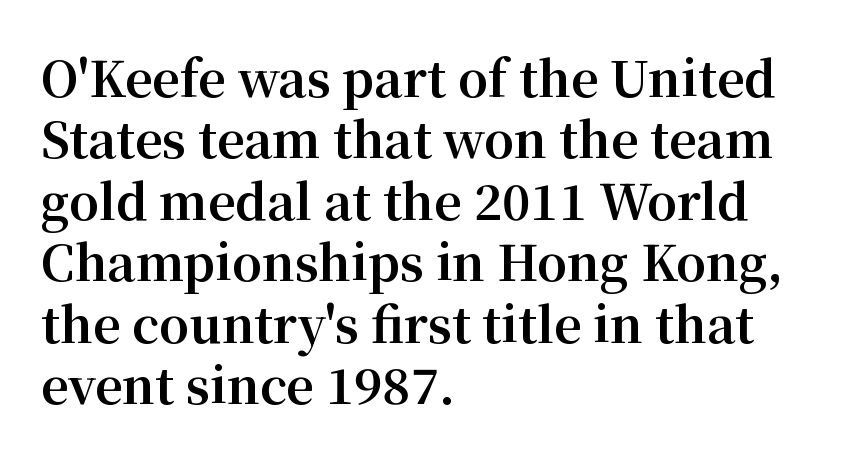
{"serif": "yes", "italic": "no", "bold": "yes", "weight": "bold", "width": "normal", "stroke_contrast": "medium", "x_height": "medium", "monospaced": "no", "underline": "no", "align": "left", "line_spacing": "normal", "line_spacing_ratio": 1.28, "letter_spacing": "normal", "letter_spacing_em": 0.0, "glyph_px": 48}
